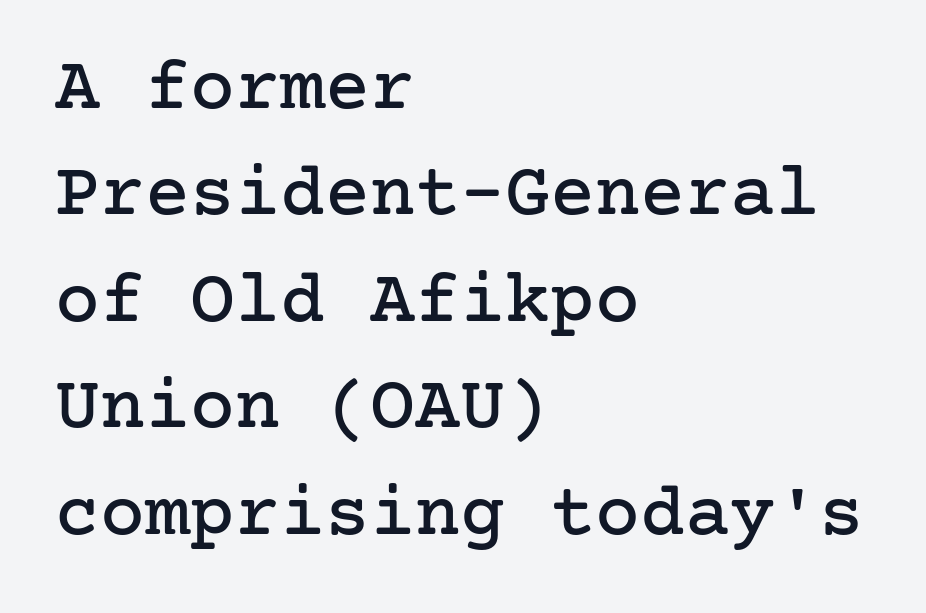
Q: Is the text italic (slanted)? A: No, it is upright.
Q: Is the typeface a serif or a sans-serif typeface? A: Serif.
Q: Is the text underlined? A: No.
Q: How is the paragraph aligned? A: Left-aligned.
Q: Is the spacing between letters normal or unusually wide? A: Normal.
Q: Is the spacing between lines tight, normal or loose? A: Normal.
Q: Width (condensed, normal, or wide)? A: Normal.
Q: Stroke contrast? A: Low.
Q: x-height? A: Medium.
